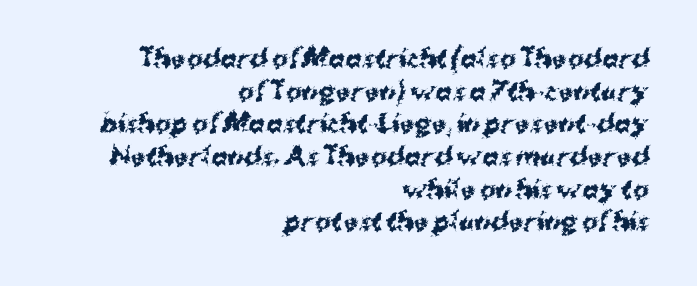
Q: Is the text bold? A: Yes.
Q: Is the text italic (slanted)? A: Yes.
Q: Is the text underlined? A: No.
Q: How is the paragraph aligned? A: Right-aligned.
Q: Is the spacing between letters normal or unusually wide? A: Normal.
Q: Is the spacing between lines tight, normal or loose? A: Normal.
